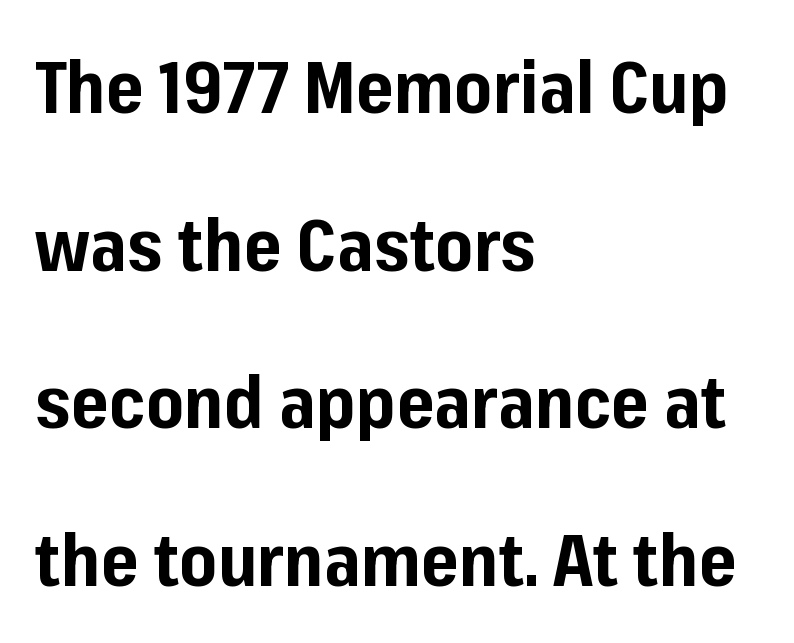
The image shows 72 px bold sans-serif type, upright; set left-aligned, loose line spacing (2.19x), normal letter spacing, not underlined; low stroke contrast and a medium x-height.
